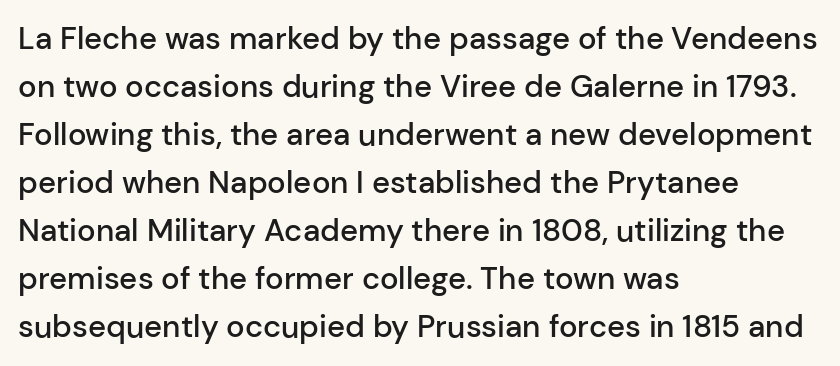
{"serif": "no", "italic": "no", "bold": "semi", "weight": "semibold", "width": "normal", "stroke_contrast": "low", "x_height": "medium", "monospaced": "no", "underline": "no", "align": "left", "line_spacing": "normal", "line_spacing_ratio": 1.55, "letter_spacing": "normal", "letter_spacing_em": 0.0, "glyph_px": 31}
